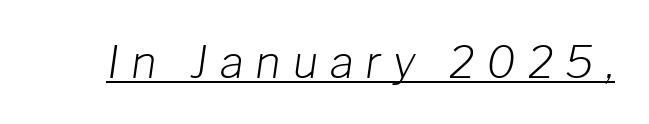
{"italic": "yes", "lean": "right", "slant_degrees": 8, "bold": "no", "weight": "light", "width": "normal", "stroke_contrast": "low", "x_height": "medium", "monospaced": "no", "underline": "yes", "letter_spacing": "wide", "letter_spacing_em": 0.27, "glyph_px": 44}
